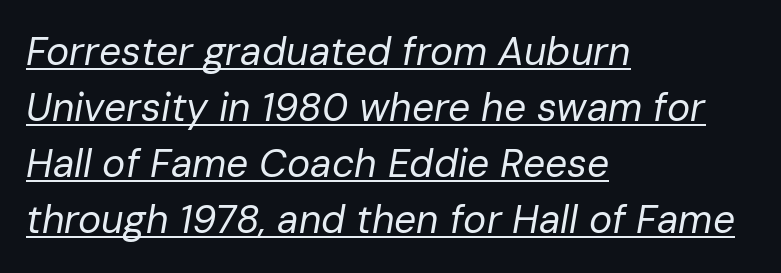
{"italic": "yes", "lean": "right", "slant_degrees": 10, "bold": "no", "weight": "regular", "width": "normal", "stroke_contrast": "low", "x_height": "medium", "monospaced": "no", "underline": "yes", "align": "left", "line_spacing": "normal", "line_spacing_ratio": 1.44, "letter_spacing": "normal", "letter_spacing_em": 0.0, "glyph_px": 39}
